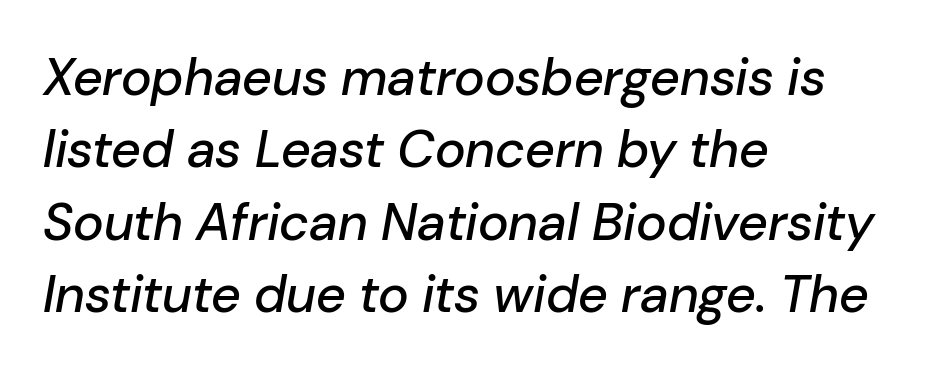
The image shows 52 px text type, italic (leaning right); set left-aligned, normal line spacing (1.39x), normal letter spacing, not underlined; low stroke contrast and a medium x-height.
